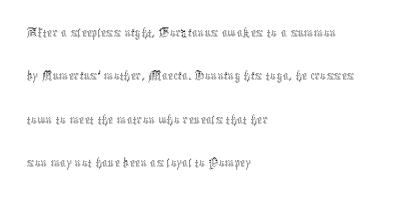
You could call the tracking neutral — neither tight nor loose. Line spacing here is normal. Glance below the letters and you will spot only blank space. Where is the straight margin? On the left.
